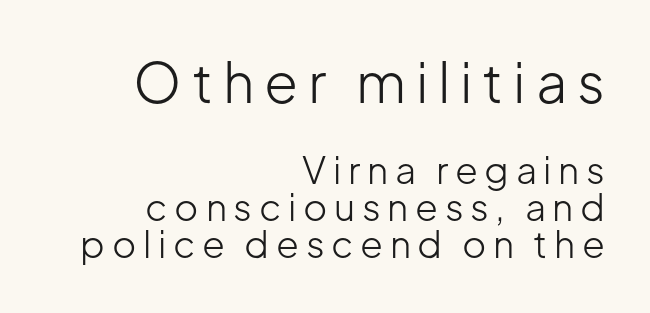
The image shows 55 px light sans-serif type, upright; set right-aligned, tight line spacing (1.01x), not underlined; the first (top) block is 1.49x larger; low stroke contrast and a medium x-height.
